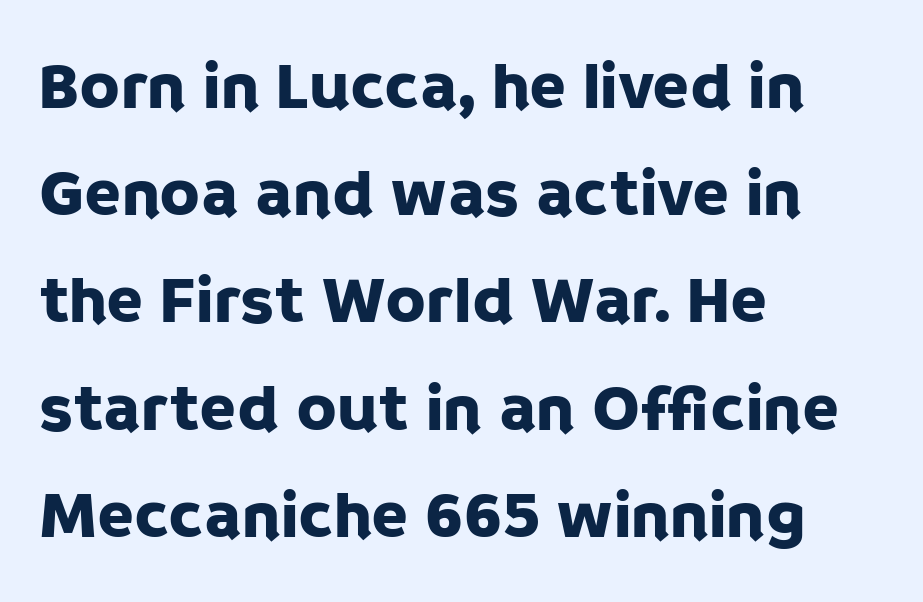
Q: Is the text italic (slanted)? A: No, it is upright.
Q: Is the typeface a serif or a sans-serif typeface? A: Sans-serif.
Q: Is the text underlined? A: No.
Q: How is the paragraph aligned? A: Left-aligned.
Q: Is the spacing between letters normal or unusually wide? A: Normal.
Q: Is the spacing between lines tight, normal or loose? A: Normal.
Q: Width (condensed, normal, or wide)? A: Normal.
Q: Stroke contrast? A: Low.
Q: x-height? A: Large.
Q: Monospaced? A: No.
